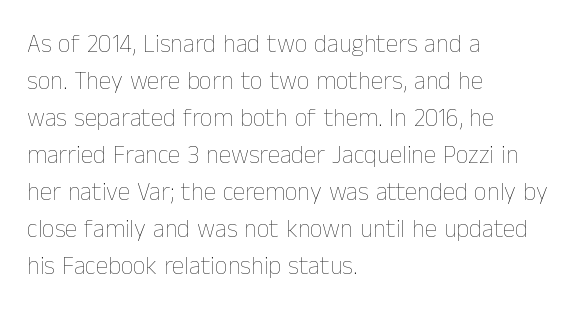
The image shows 25 px text type, upright; set left-aligned, normal line spacing (1.48x), normal letter spacing, not underlined.
